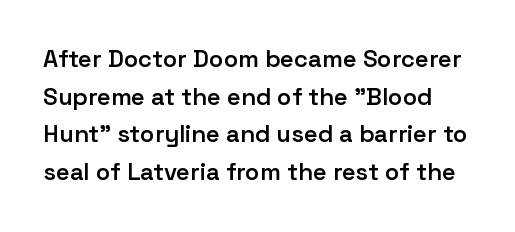
Q: Is the text bold? A: Semi-bold.
Q: Is the text italic (slanted)? A: No, it is upright.
Q: Is the text underlined? A: No.
Q: Is the spacing between letters normal or unusually wide? A: Normal.
Q: Is the spacing between lines tight, normal or loose? A: Normal.
